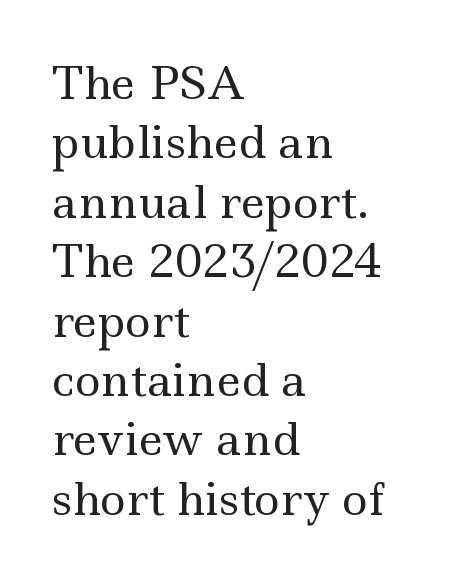
{"serif": "yes", "italic": "no", "bold": "no", "weight": "regular", "width": "wide", "x_height": "small", "monospaced": "no", "underline": "no", "align": "left", "line_spacing": "normal", "line_spacing_ratio": 1.35, "letter_spacing": "normal", "letter_spacing_em": 0.0, "glyph_px": 44}
